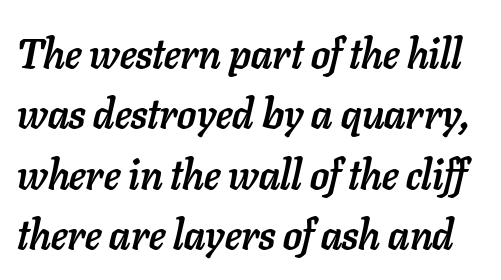
Q: Is the text bold? A: Yes.
Q: Is the text italic (slanted)? A: Yes, it leans right by about 11 degrees.
Q: Is the text underlined? A: No.
Q: Is the spacing between letters normal or unusually wide? A: Normal.
Q: Is the spacing between lines tight, normal or loose? A: Normal.
Q: Width (condensed, normal, or wide)? A: Normal.
Q: Stroke contrast? A: Low.
Q: x-height? A: Medium.
Q: Monospaced? A: No.
